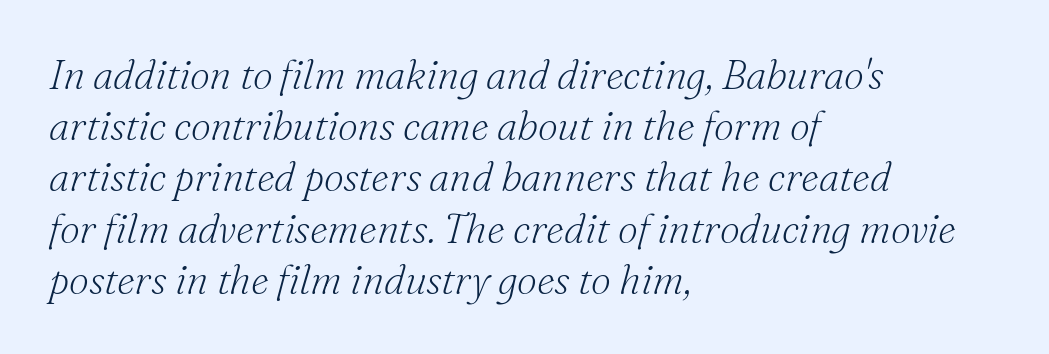
{"serif": "yes", "italic": "yes", "lean": "right", "slant_degrees": 16, "bold": "no", "weight": "light", "width": "normal", "stroke_contrast": "medium", "x_height": "small", "monospaced": "no", "underline": "no", "align": "left", "line_spacing": "normal", "line_spacing_ratio": 1.28, "letter_spacing": "normal", "letter_spacing_em": 0.0, "glyph_px": 40}
